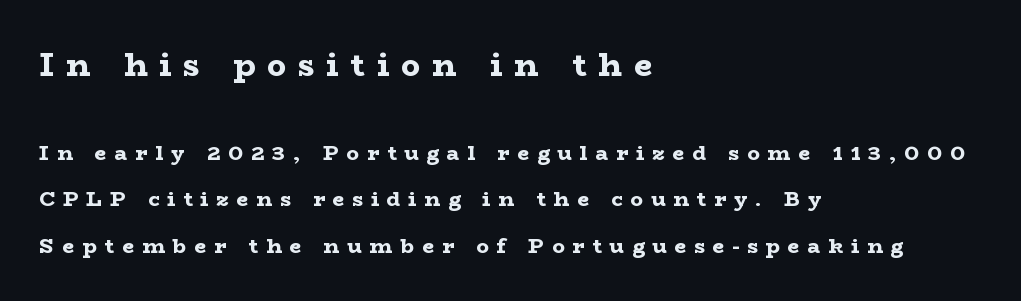
The image shows 32 px bold, wide serif type, upright; set left-aligned, loose line spacing (2.22x), unusually wide letter spacing (+0.38 em), not underlined; the first (top) block is 1.52x larger; low stroke contrast and a medium x-height.
